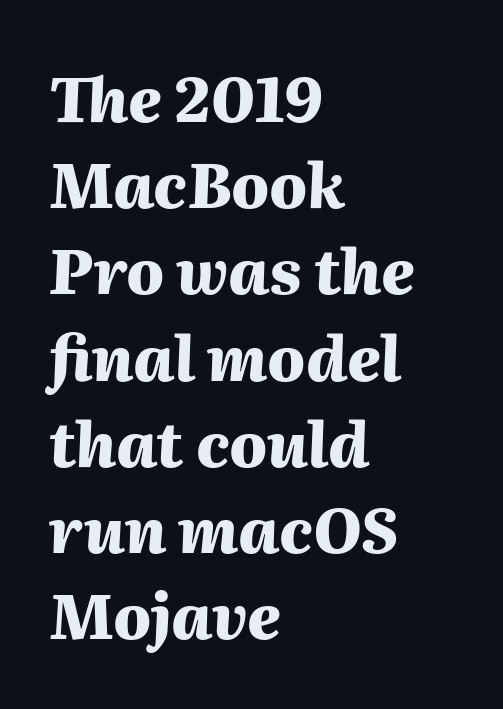
A full-strength bold gives these letters their thick strokes. Reading down the column, the eye jumps a familiar distance to each next line. Inter-character spacing is left at the font's built-in metrics. This is oblique type, the kind used for emphasis or titles.
